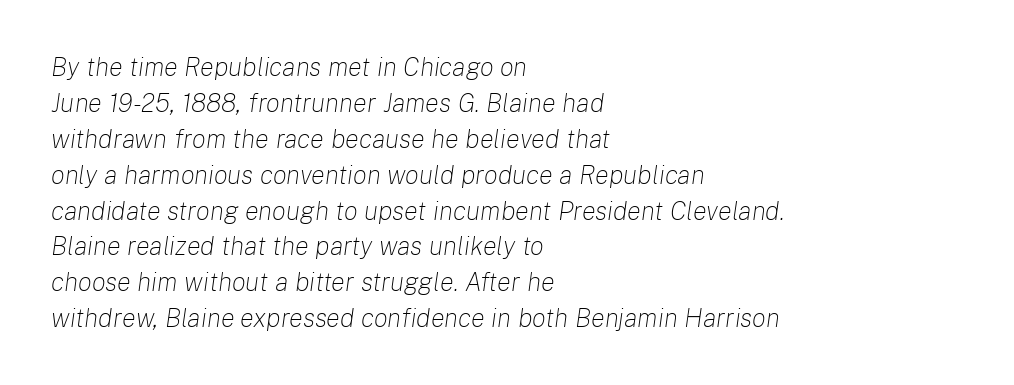
The image shows 26 px text type, italic (leaning right); set left-aligned, normal line spacing (1.38x), normal letter spacing, not underlined.
